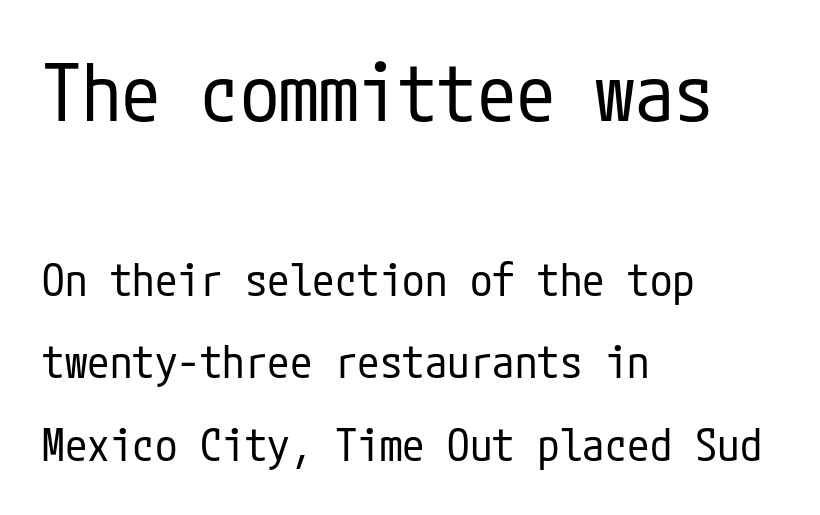
{"serif": "no", "italic": "no", "bold": "no", "weight": "regular", "width": "condensed", "stroke_contrast": "low", "x_height": "medium", "underline": "no", "align": "left", "line_spacing_ratio": 1.84, "letter_spacing": "normal", "letter_spacing_em": 0.0, "larger_block": "first", "size_ratio": 1.76, "glyph_px": 79}
